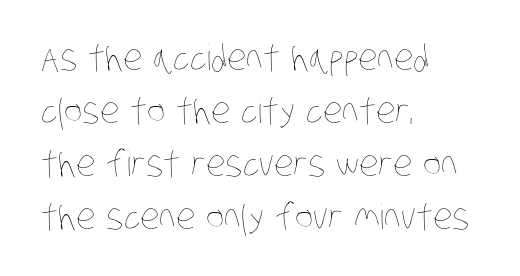
Horizontally, the lines are justified to the leading edge only. The letters look calm and open, with moderate or lighter stems. Summary of vertical rhythm: regular, with standard interline spacing. Nobody drew a line under any word here. The passage shown is typed in a proportional face where columns would drift. There is no visible air inserted between adjacent glyphs.
